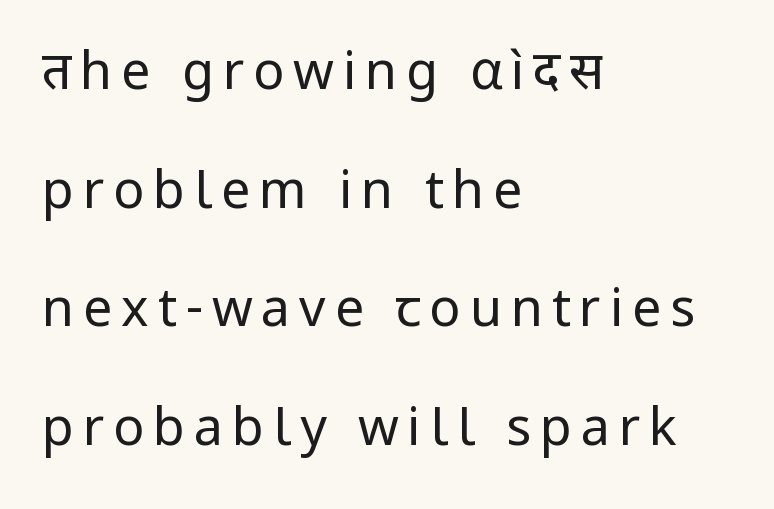
Q: Is the text bold? A: No.
Q: Is the text italic (slanted)? A: No, it is upright.
Q: Is the typeface a serif or a sans-serif typeface? A: Sans-serif.
Q: Is the text underlined? A: No.
Q: How is the paragraph aligned? A: Left-aligned.
Q: Is the spacing between lines tight, normal or loose? A: Loose.
Q: Width (condensed, normal, or wide)? A: Normal.
Q: Stroke contrast? A: Low.
Q: x-height? A: Medium.
Q: Monospaced? A: No.
